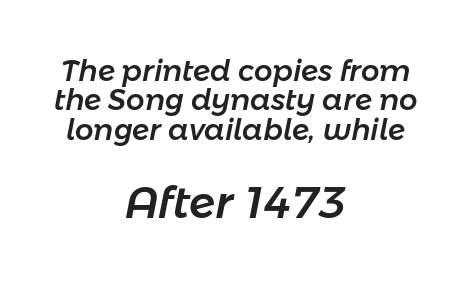
Rows of type sit shoulder to shoulder in the vertical direction. The face used here is rendered with its standard letterfit. This layout puts the modest block above and the oversized block below. The specimen omits any rule beneath the text block's lines. Does the lettering tilt? It does — this is italic.
